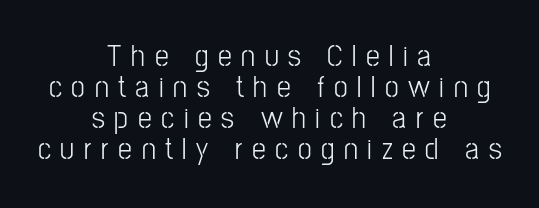
A sans-serif font was chosen for this passage. One glance says dense: line gaps are narrower than usual. Letter spacing: wide. Vertical stems look standard width or narrower in stroke.
